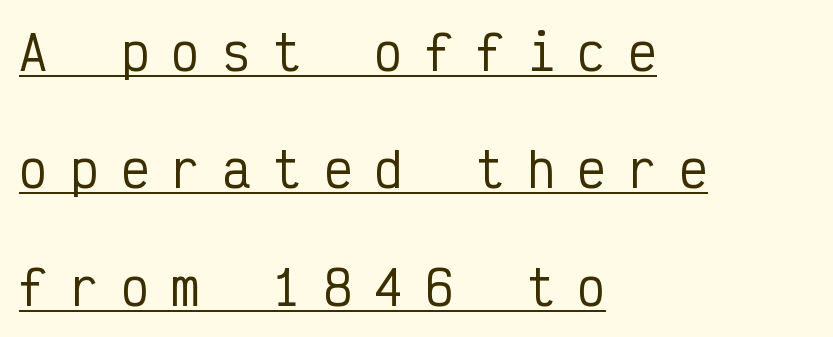
Q: Is the text italic (slanted)? A: No, it is upright.
Q: Is the typeface a serif or a sans-serif typeface? A: Sans-serif.
Q: Is the text underlined? A: Yes.
Q: How is the paragraph aligned? A: Left-aligned.
Q: Is the spacing between letters normal or unusually wide? A: Unusually wide.
Q: Is the spacing between lines tight, normal or loose? A: Loose.
Q: Width (condensed, normal, or wide)? A: Condensed.
Q: Stroke contrast? A: Low.
Q: x-height? A: Medium.
Q: Monospaced? A: Yes.
